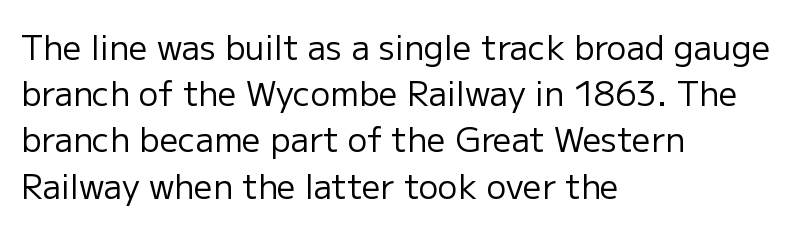
The image shows 33 px regular-weight sans-serif type, upright; set left-aligned, normal line spacing (1.4x), normal letter spacing, not underlined; low stroke contrast and a medium x-height.
